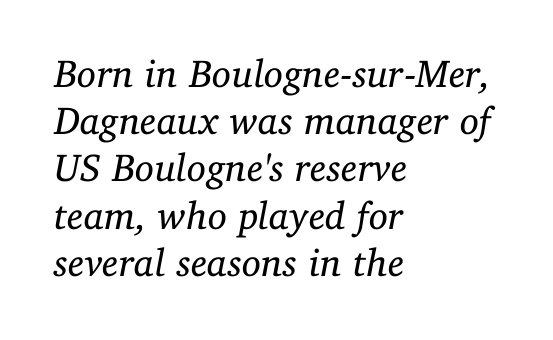
Q: Is the text bold? A: No.
Q: Is the text italic (slanted)? A: Yes, it leans right by about 11 degrees.
Q: Is the typeface a serif or a sans-serif typeface? A: Serif.
Q: Is the text underlined? A: No.
Q: How is the paragraph aligned? A: Left-aligned.
Q: Is the spacing between letters normal or unusually wide? A: Normal.
Q: Width (condensed, normal, or wide)? A: Normal.
Q: Stroke contrast? A: Low.
Q: x-height? A: Medium.
Q: Monospaced? A: No.
